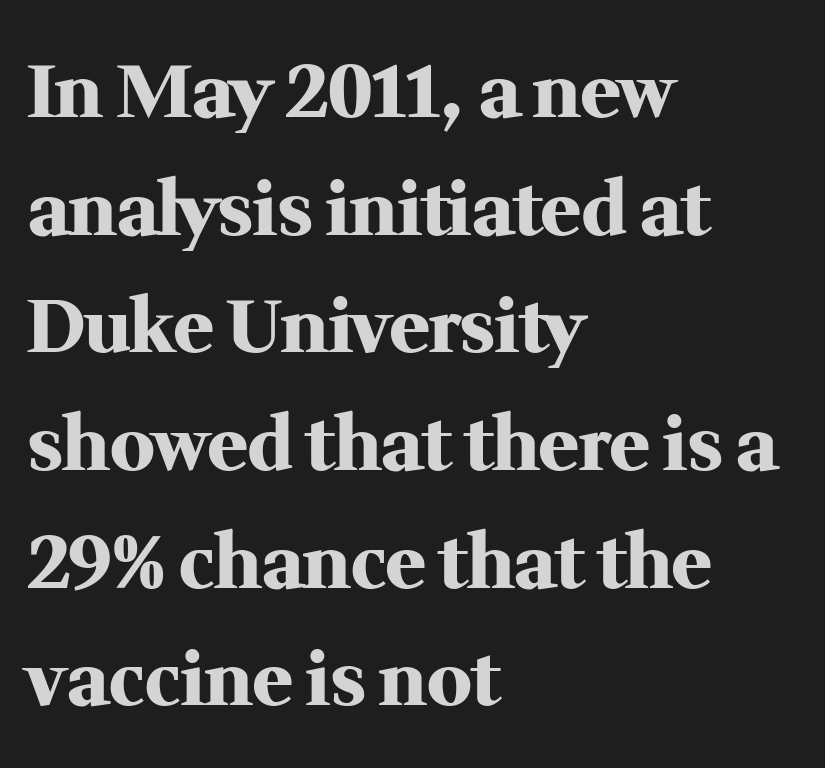
The image shows 74 px heavy serif type, upright; set left-aligned, normal line spacing (1.59x), normal letter spacing, not underlined; medium stroke contrast and a medium x-height.
